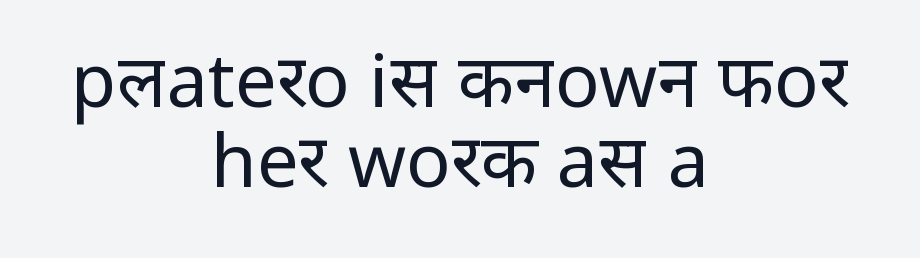
Q: Is the text bold? A: No.
Q: Is the text italic (slanted)? A: No, it is upright.
Q: Is the typeface a serif or a sans-serif typeface? A: Sans-serif.
Q: Is the text underlined? A: No.
Q: How is the paragraph aligned? A: Centered.
Q: Is the spacing between letters normal or unusually wide? A: Normal.
Q: Is the spacing between lines tight, normal or loose? A: Tight.
Q: Width (condensed, normal, or wide)? A: Normal.
Q: Stroke contrast? A: Low.
Q: x-height? A: Medium.
Q: Monospaced? A: No.
